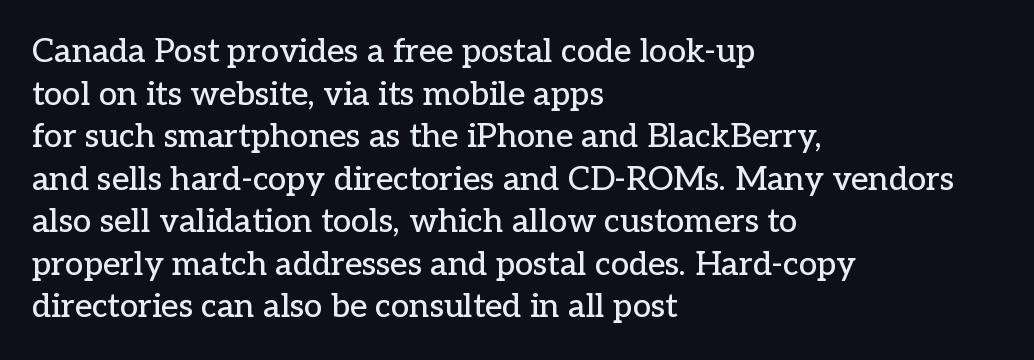
The letters stand straight up with perfectly vertical stems. A normal amount of white space separates one row of letters from the next. The rendering uses natural spacing where letterforms have individual widths. Descender tails drop into unmarked territory. Note: serifs present on the glyphs.
